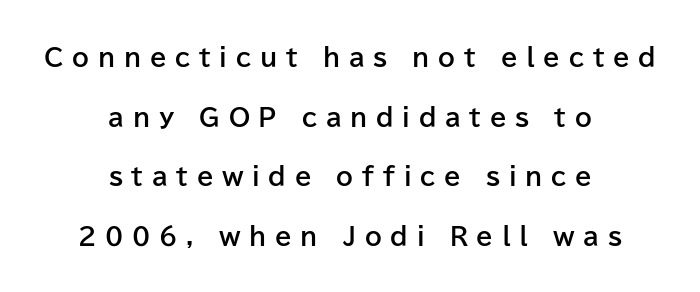
Q: Is the text bold? A: Yes.
Q: Is the text italic (slanted)? A: No, it is upright.
Q: Is the text underlined? A: No.
Q: How is the paragraph aligned? A: Centered.
Q: Is the spacing between letters normal or unusually wide? A: Unusually wide.
Q: Is the spacing between lines tight, normal or loose? A: Loose.
